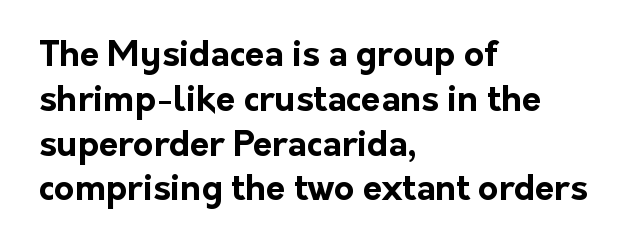
The image shows 35 px bold sans-serif type, upright; set left-aligned, normal line spacing (1.28x), normal letter spacing, not underlined; low stroke contrast and a medium x-height.
